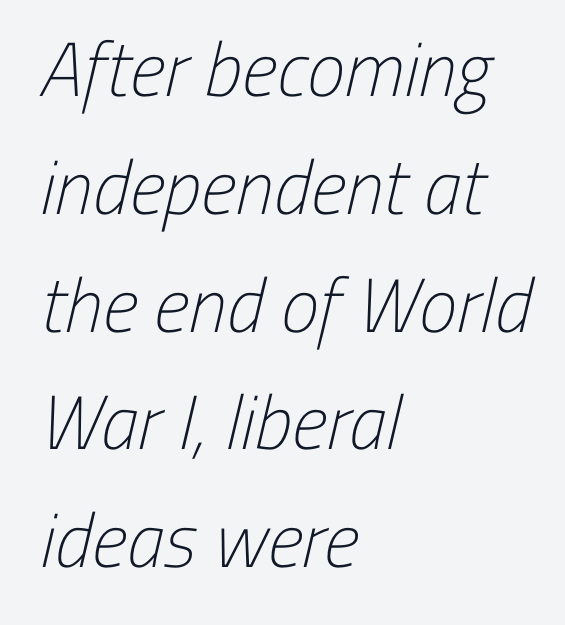
The image shows 77 px light, condensed sans-serif type; set left-aligned, normal line spacing (1.53x), normal letter spacing, not underlined; low stroke contrast and a medium x-height.
